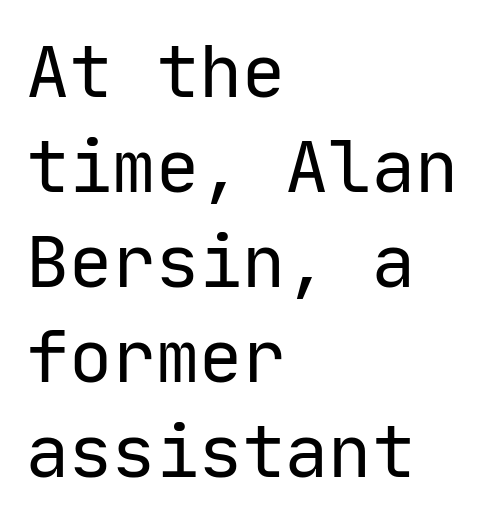
{"serif": "no", "italic": "no", "bold": "no", "weight": "regular", "width": "normal", "stroke_contrast": "low", "x_height": "medium", "monospaced": "yes", "underline": "no", "align": "left", "line_spacing": "normal", "line_spacing_ratio": 1.32, "letter_spacing": "normal", "letter_spacing_em": 0.0, "glyph_px": 72}
